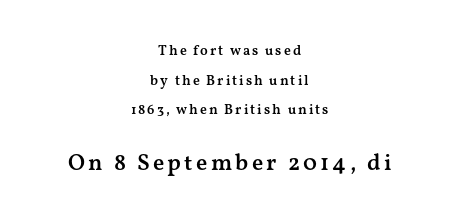
Q: Is the text bold? A: Semi-bold.
Q: Is the text italic (slanted)? A: No, it is upright.
Q: Is the text underlined? A: No.
Q: How is the paragraph aligned? A: Centered.
Q: Is the spacing between lines tight, normal or loose? A: Loose.
Q: Which block of text is set in a larger size, the first (top) or the second (bottom)? A: The second (bottom) one.
